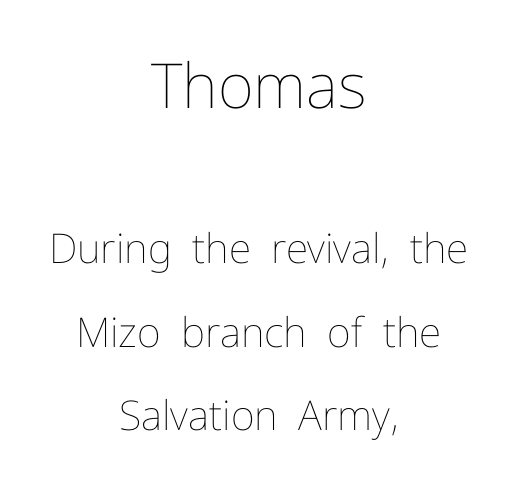
Q: Is the text bold? A: No.
Q: Is the text italic (slanted)? A: No, it is upright.
Q: Is the text underlined? A: No.
Q: How is the paragraph aligned? A: Centered.
Q: Is the spacing between letters normal or unusually wide? A: Normal.
Q: Is the spacing between lines tight, normal or loose? A: Loose.
Q: Which block of text is set in a larger size, the first (top) or the second (bottom)? A: The first (top) one.
Q: Width (condensed, normal, or wide)? A: Normal.
Q: Stroke contrast? A: Low.
Q: x-height? A: Medium.
Q: Monospaced? A: No.
